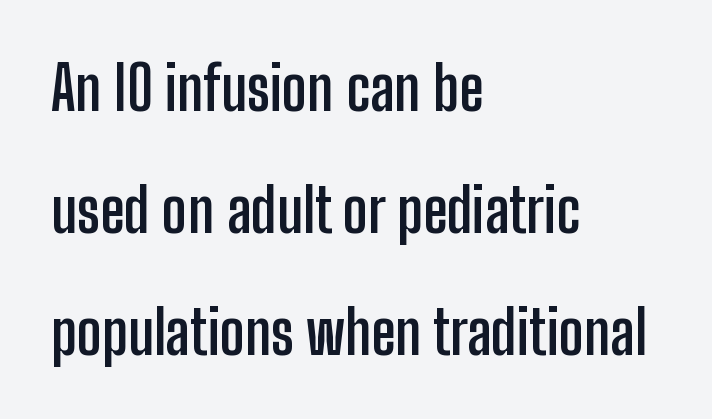
The image shows 60 px semibold, condensed sans-serif type, upright; set left-aligned, loose line spacing (2.03x), normal letter spacing, not underlined; low stroke contrast and a medium x-height.
